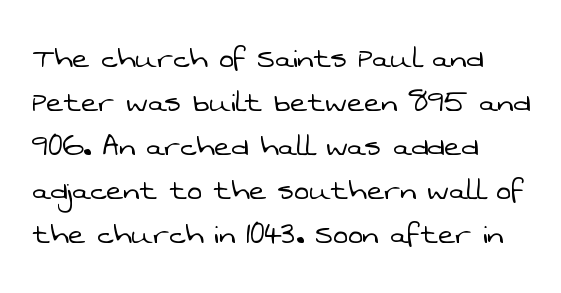
Observe the ordinary spacing: letters are neighbours, not strangers. A typesetter would label this face a sans. Varying glyph widths throughout — classic text-font behaviour. Teacher's note: observe the even left margin — that is flush-left alignment.
